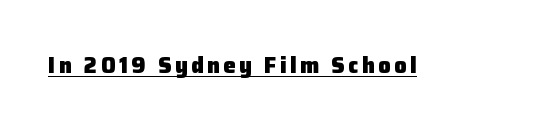
Heft: maximum for text — a bold. The rendering uses the underline text-decoration. Do the letters lean? They stand straight.
